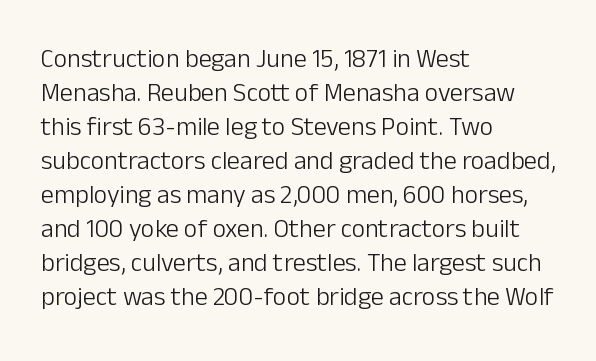
{"italic": "no", "bold": "no", "underline": "no", "align": "left", "line_spacing": "normal", "line_spacing_ratio": 1.31, "letter_spacing": "normal", "letter_spacing_em": 0.0, "glyph_px": 26}
